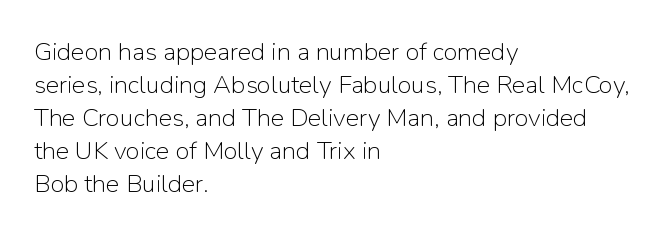
{"italic": "no", "bold": "no", "underline": "no", "align": "left", "line_spacing": "normal", "line_spacing_ratio": 1.32, "letter_spacing": "normal", "letter_spacing_em": 0.0, "glyph_px": 25}
